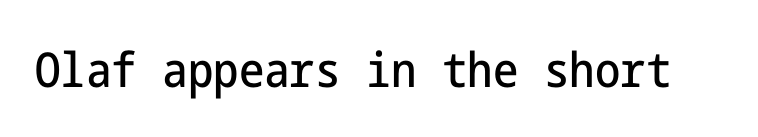
The image shows 48 px condensed sans-serif type, upright; set normal letter spacing, not underlined; low stroke contrast and a medium x-height.
